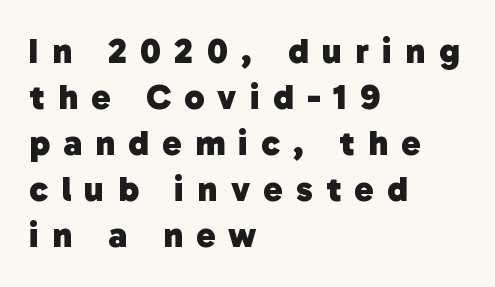
The image shows 36 px heavy sans-serif type; set left-aligned, normal line spacing (1.28x), unusually wide letter spacing (+0.37 em), not underlined; low stroke contrast and a medium x-height.
